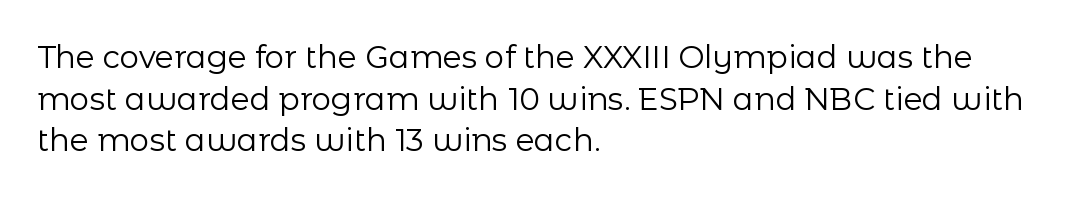
The image shows 31 px regular-weight sans-serif type, upright; set left-aligned, normal line spacing (1.34x), normal letter spacing, not underlined; low stroke contrast and a medium x-height.
